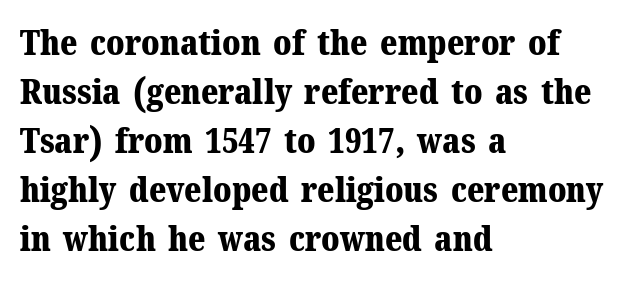
Each letter keeps its own natural width here, so spacing adapts to shape. Tracking value appears to be zero — textbook default spacing. Italic: no, the glyphs are upright roman. Students, this is bold: see how much ink each stroke carries. The paragraph has a hard left edge and a soft right edge.
